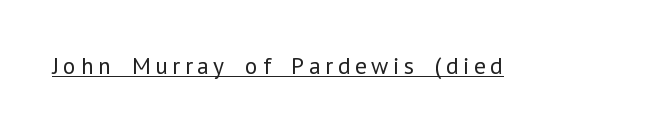
This reads as an unemphasized weight, regular at the heaviest. A typographer would call this underscored text. Posture: upright roman.
